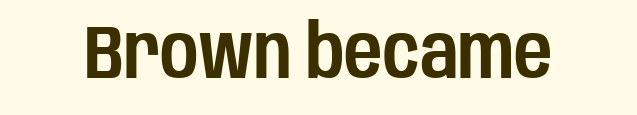
{"serif": "no", "italic": "no", "width": "condensed", "stroke_contrast": "low", "x_height": "large", "monospaced": "no", "underline": "no", "letter_spacing": "normal", "letter_spacing_em": 0.0, "glyph_px": 74}
